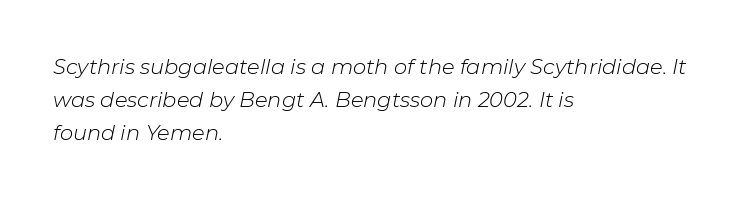
Q: Is the text bold? A: No.
Q: Is the text italic (slanted)? A: Yes, it leans right by about 11 degrees.
Q: Is the text underlined? A: No.
Q: How is the paragraph aligned? A: Left-aligned.
Q: Is the spacing between letters normal or unusually wide? A: Normal.
Q: Is the spacing between lines tight, normal or loose? A: Normal.
